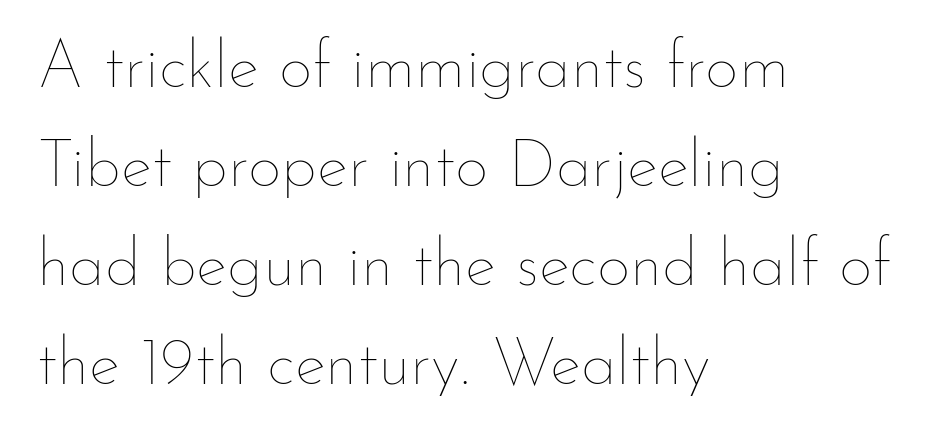
Q: Is the text bold? A: No.
Q: Is the text italic (slanted)? A: No, it is upright.
Q: Is the text underlined? A: No.
Q: How is the paragraph aligned? A: Left-aligned.
Q: Is the spacing between letters normal or unusually wide? A: Normal.
Q: Is the spacing between lines tight, normal or loose? A: Normal.
Q: Width (condensed, normal, or wide)? A: Normal.
Q: Stroke contrast? A: Low.
Q: x-height? A: Small.
Q: Monospaced? A: No.
